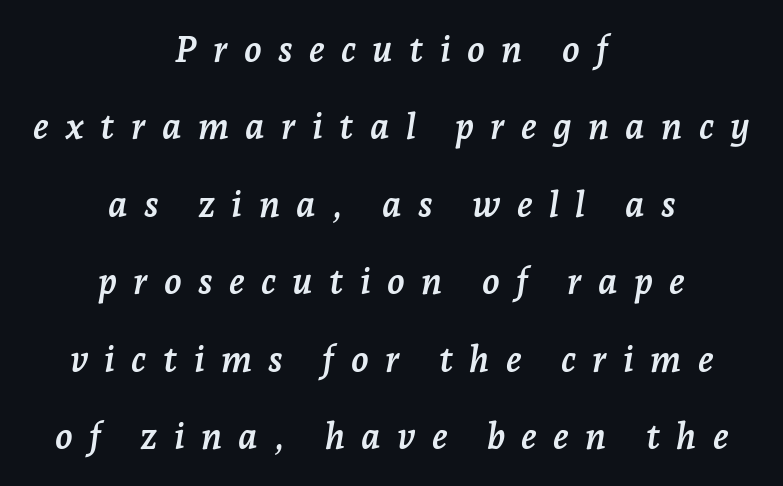
Q: Is the text bold? A: Yes.
Q: Is the text italic (slanted)? A: Yes, it leans right by about 7 degrees.
Q: Is the typeface a serif or a sans-serif typeface? A: Serif.
Q: Is the text underlined? A: No.
Q: How is the paragraph aligned? A: Centered.
Q: Is the spacing between letters normal or unusually wide? A: Unusually wide.
Q: Is the spacing between lines tight, normal or loose? A: Loose.
Q: Width (condensed, normal, or wide)? A: Normal.
Q: Stroke contrast? A: Low.
Q: x-height? A: Medium.
Q: Monospaced? A: No.
